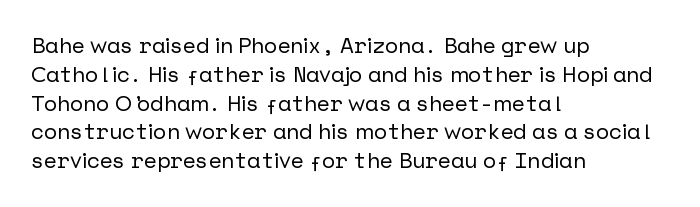
{"italic": "no", "underline": "no", "align": "left", "line_spacing": "normal", "line_spacing_ratio": 1.31, "letter_spacing": "normal", "letter_spacing_em": 0.0, "glyph_px": 22}
